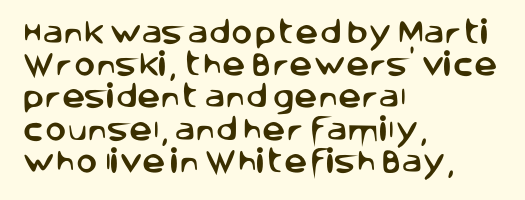
You could call the tracking neutral — neither tight nor loose. Posture: upright roman. Which margin do the lines hug? The left one — the right edge is uneven. Decoration check: the copy has no underline.
